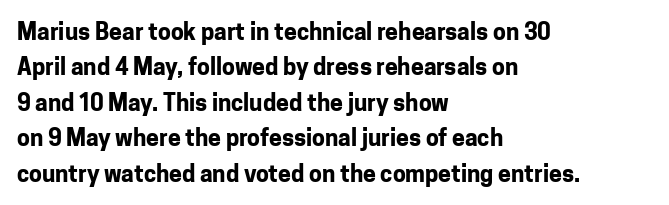
The image shows 23 px bold type, upright; set left-aligned, normal line spacing (1.54x), normal letter spacing, not underlined.
